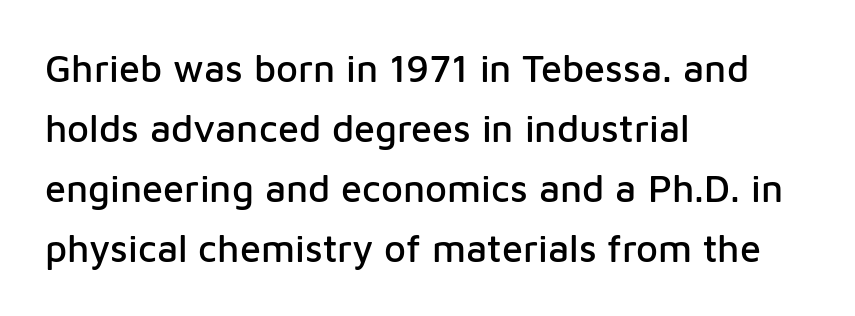
Q: Is the text italic (slanted)? A: No, it is upright.
Q: Is the typeface a serif or a sans-serif typeface? A: Sans-serif.
Q: Is the text underlined? A: No.
Q: How is the paragraph aligned? A: Left-aligned.
Q: Is the spacing between letters normal or unusually wide? A: Normal.
Q: Is the spacing between lines tight, normal or loose? A: Normal.
Q: Width (condensed, normal, or wide)? A: Normal.
Q: Stroke contrast? A: Low.
Q: x-height? A: Medium.
Q: Monospaced? A: No.
